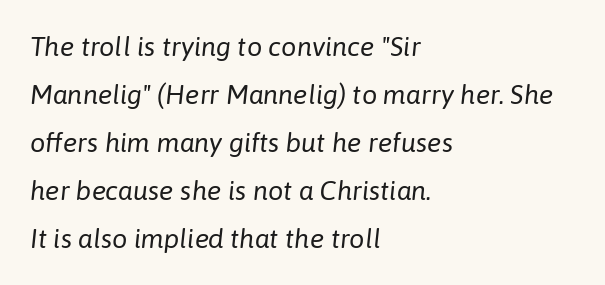
Short and long lines alike share a common starting point at left. The specimen omits any rule beneath the text block's lines. Bold? No — there's no thickening of the strokes. This sample uses an oblique cut, with every glyph tilted off the vertical.
